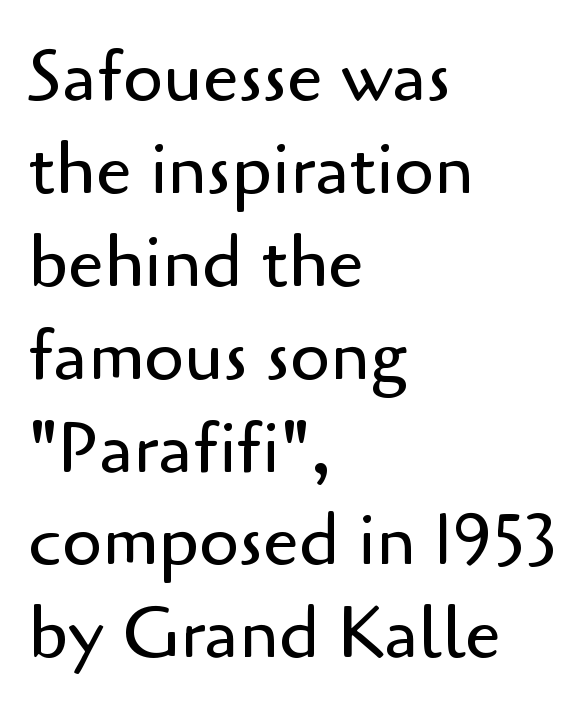
{"serif": "no", "italic": "no", "bold": "no", "weight": "regular", "width": "normal", "stroke_contrast": "low", "x_height": "small", "monospaced": "no", "underline": "no", "align": "left", "line_spacing": "normal", "line_spacing_ratio": 1.29, "letter_spacing": "normal", "letter_spacing_em": 0.0, "glyph_px": 72}
